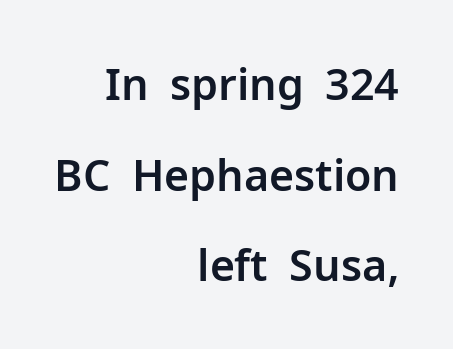
Q: Is the text italic (slanted)? A: No, it is upright.
Q: Is the typeface a serif or a sans-serif typeface? A: Sans-serif.
Q: Is the text underlined? A: No.
Q: How is the paragraph aligned? A: Right-aligned.
Q: Is the spacing between letters normal or unusually wide? A: Normal.
Q: Is the spacing between lines tight, normal or loose? A: Loose.
Q: Width (condensed, normal, or wide)? A: Normal.
Q: Stroke contrast? A: Low.
Q: x-height? A: Medium.
Q: Monospaced? A: No.
